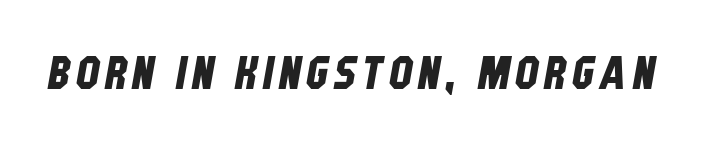
{"serif": "no", "width": "condensed", "stroke_contrast": "low", "x_height": "large", "monospaced": "no", "underline": "no", "glyph_px": 46}
